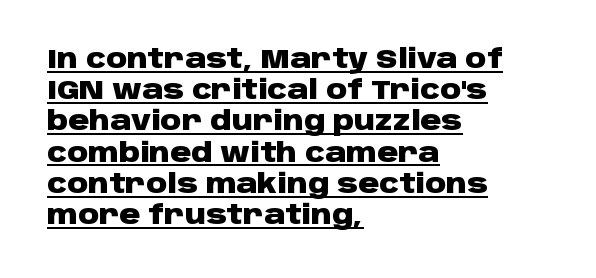
Q: Is the text bold? A: Yes.
Q: Is the text italic (slanted)? A: No, it is upright.
Q: Is the text underlined? A: Yes.
Q: How is the paragraph aligned? A: Left-aligned.
Q: Is the spacing between letters normal or unusually wide? A: Normal.
